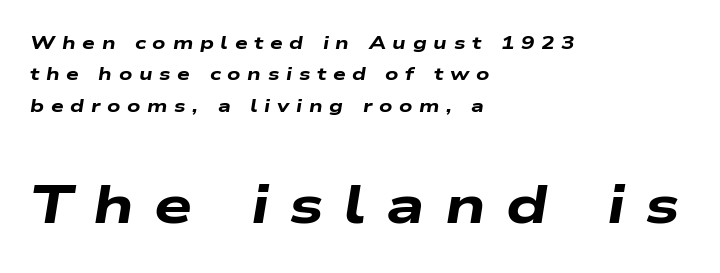
{"italic": "yes", "lean": "right", "slant_degrees": 9, "bold": "yes", "weight": "heavy", "width": "wide", "stroke_contrast": "low", "x_height": "medium", "monospaced": "no", "underline": "no", "align": "left", "line_spacing_ratio": 1.75, "letter_spacing": "wide", "letter_spacing_em": 0.37, "larger_block": "second", "size_ratio": 3.0, "glyph_px": 54}
